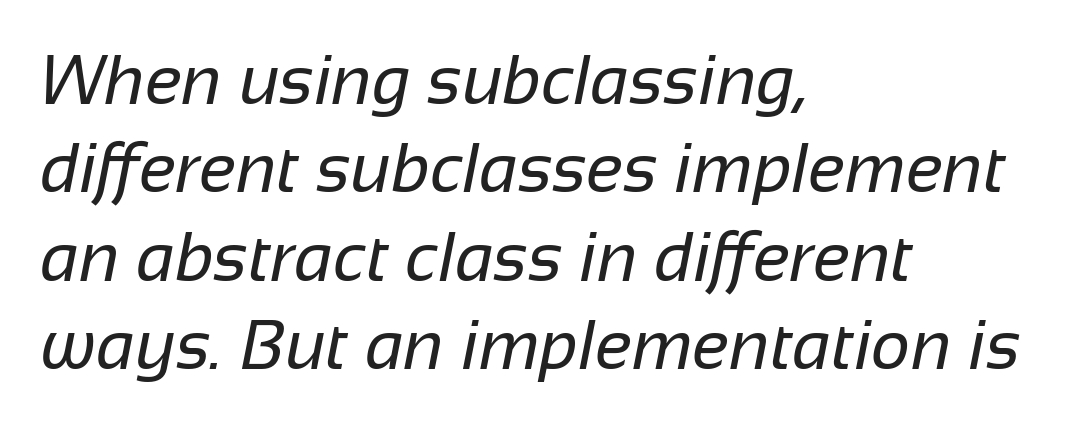
Tracking value appears to be zero — textbook default spacing. This is sans-serif lettering, the kind often seen on screens and signage. Letters have the restrained weight of plain body copy at most. Reading down the block, your eye returns to a fixed left position each line.
